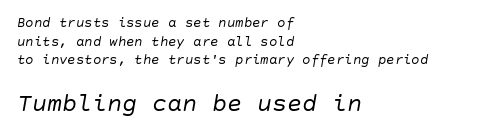
A typesetter would call this leading conventional body-copy spacing. Look at the tracking — it's just the regular setting, nothing added. Nothing heavy about these letters — not bold at all. Line starts are locked; line ends wander.
